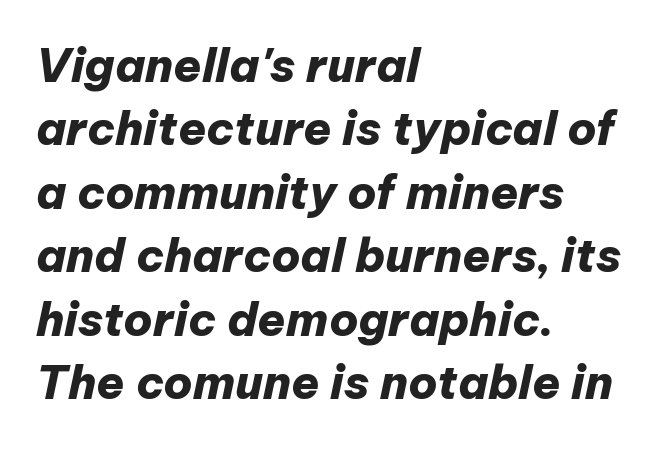
The image shows 46 px heavy type, italic (leaning right); set left-aligned, normal line spacing (1.38x), normal letter spacing, not underlined; low stroke contrast and a medium x-height.
